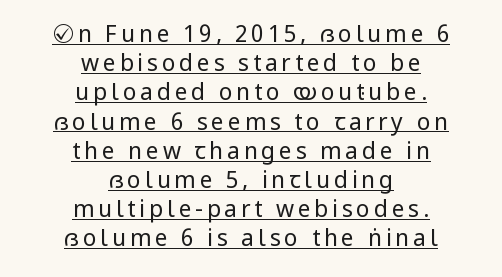
When letters stand straight like this, we call the style roman or upright. Ink coverage per letter is moderate at most. Notice how descenders clear the ascenders below comfortably — that's standard leading. This sample is center-justified, so both line endings float freely.
